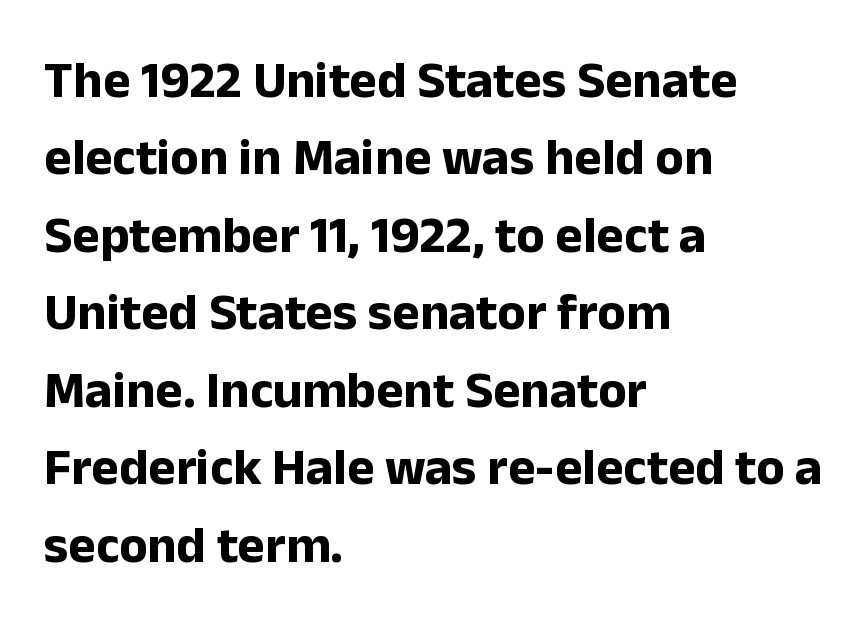
Q: Is the text bold? A: Yes.
Q: Is the text italic (slanted)? A: No, it is upright.
Q: Is the typeface a serif or a sans-serif typeface? A: Sans-serif.
Q: Is the text underlined? A: No.
Q: How is the paragraph aligned? A: Left-aligned.
Q: Is the spacing between letters normal or unusually wide? A: Normal.
Q: Is the spacing between lines tight, normal or loose? A: Normal.
Q: Width (condensed, normal, or wide)? A: Normal.
Q: Stroke contrast? A: Low.
Q: x-height? A: Medium.
Q: Monospaced? A: No.
